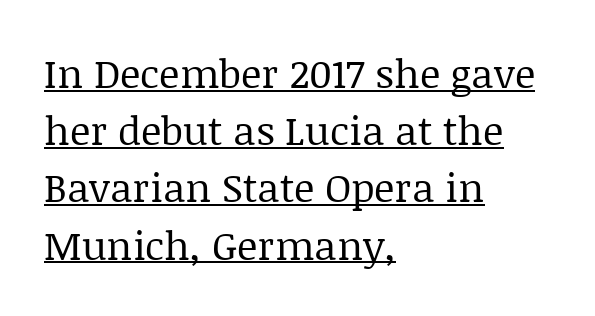
The setting favours the left margin, as ordinary paragraphs usually do. In designer terms, the underline attribute is active on this setting. Font category for this specimen: serif. Notice how the stems are strictly vertical — no italics here. Rows of type keep a routine distance in the vertical direction.
